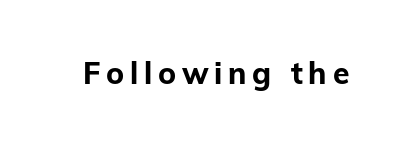
The face used here is proportionally spaced, like ordinary book or web type. Each letter's strokes conclude bluntly, with no projecting serifs. In terms of posture, this sample is upright. Set as a true bold cut, around the 700 mark.
